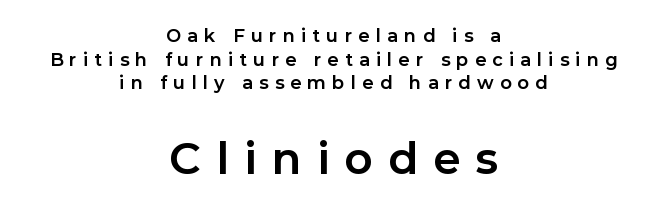
{"serif": "no", "italic": "no", "bold": "yes", "weight": "bold", "width": "normal", "stroke_contrast": "low", "x_height": "medium", "monospaced": "no", "underline": "no", "align": "center", "line_spacing": "normal", "line_spacing_ratio": 1.31, "letter_spacing": "wide", "letter_spacing_em": 0.34, "larger_block": "second", "size_ratio": 2.44, "glyph_px": 44}
